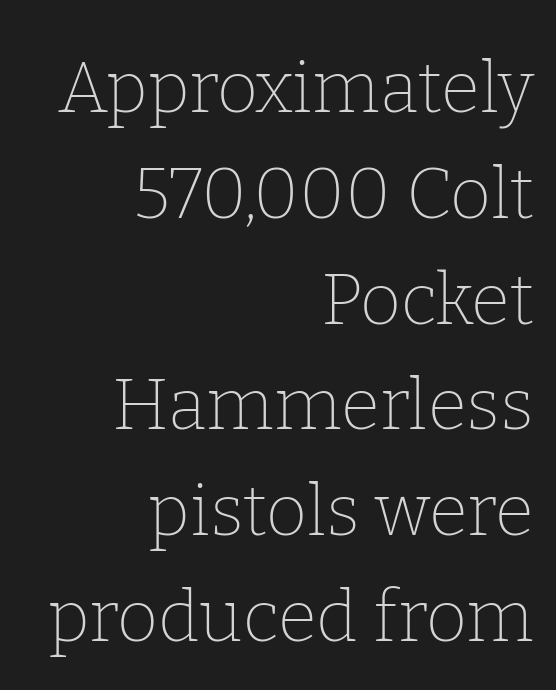
Q: Is the text bold? A: No.
Q: Is the text italic (slanted)? A: No, it is upright.
Q: Is the typeface a serif or a sans-serif typeface? A: Serif.
Q: Is the text underlined? A: No.
Q: How is the paragraph aligned? A: Right-aligned.
Q: Is the spacing between letters normal or unusually wide? A: Normal.
Q: Is the spacing between lines tight, normal or loose? A: Normal.
Q: Width (condensed, normal, or wide)? A: Normal.
Q: Stroke contrast? A: Low.
Q: x-height? A: Medium.
Q: Monospaced? A: No.
